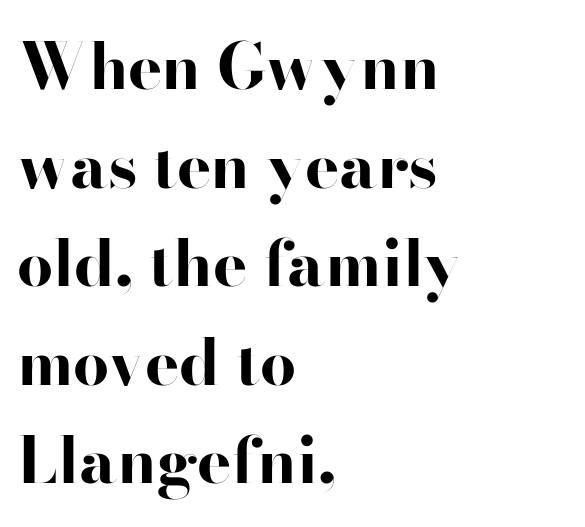
{"serif": "no", "italic": "no", "bold": "yes", "weight": "bold", "width": "wide", "stroke_contrast": "high", "x_height": "small", "monospaced": "no", "underline": "no", "align": "left", "line_spacing": "normal", "line_spacing_ratio": 1.54, "letter_spacing": "normal", "letter_spacing_em": 0.0, "glyph_px": 64}
